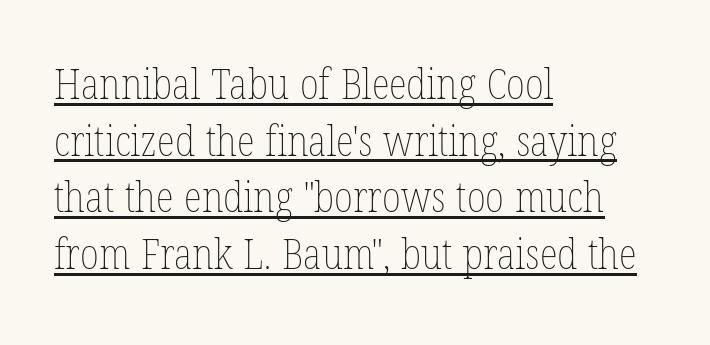
{"italic": "no", "bold": "no", "weight": "thin", "width": "condensed", "stroke_contrast": "low", "x_height": "medium", "monospaced": "no", "underline": "yes", "align": "left", "line_spacing": "normal", "line_spacing_ratio": 1.35, "letter_spacing": "normal", "letter_spacing_em": 0.0, "glyph_px": 42}
